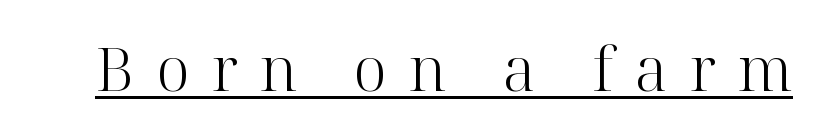
The image shows 60 px light serif type, upright; set unusually wide letter spacing (+0.36 em), underlined; high stroke contrast and a medium x-height.
